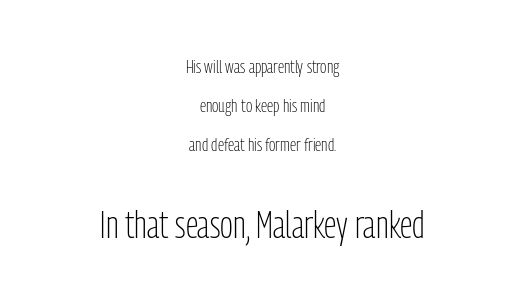
The image shows 38 px light, condensed sans-serif type, upright; set centered, loose line spacing (2.05x), normal letter spacing, not underlined; the second (bottom) block is 2.0x larger; low stroke contrast and a medium x-height.
